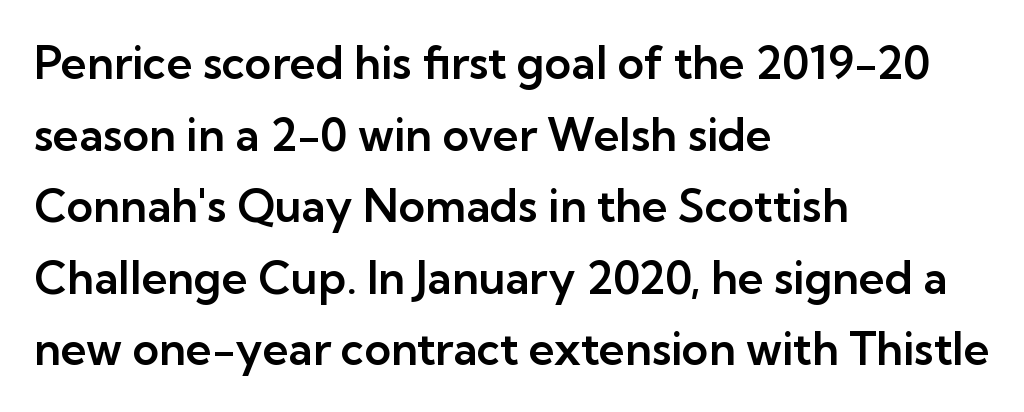
The image shows 45 px sans-serif type, upright; set left-aligned, normal line spacing (1.59x), normal letter spacing, not underlined; low stroke contrast and a medium x-height.
